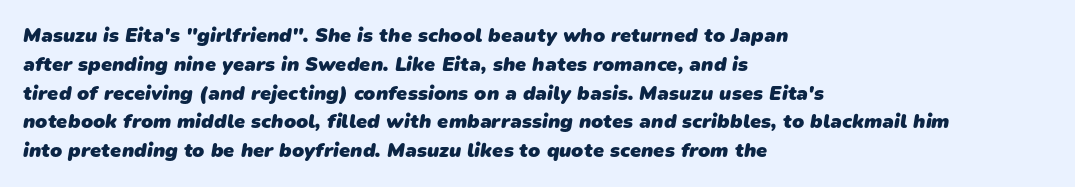
The rendering keeps characters at their native spacing. Does the copy run flush right? No — it runs flush left. A clean baseline with only descenders dipping below it. Normally led — the rows are evenly, conventionally spaced. Emphasis by weight is at full strength: bold.
